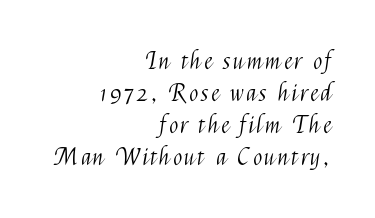
{"bold": "no", "underline": "no", "align": "right", "line_spacing": "normal", "line_spacing_ratio": 1.33, "glyph_px": 24}
